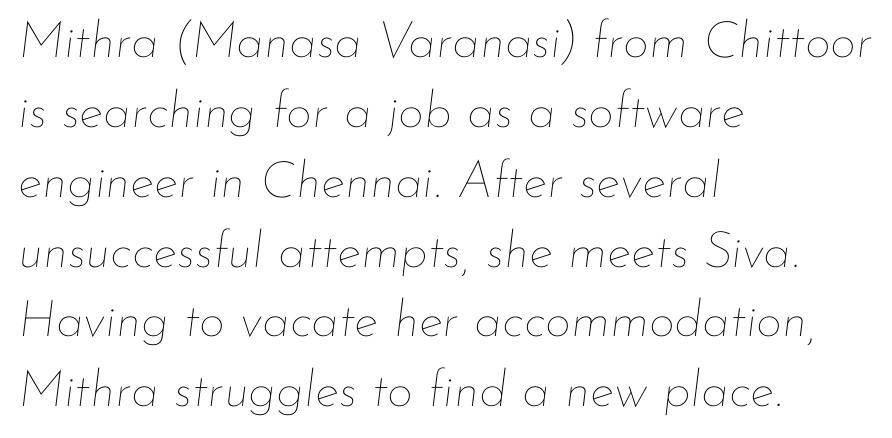
The image shows 51 px thin type, italic (leaning right); set left-aligned, normal line spacing (1.37x), normal letter spacing, not underlined; low stroke contrast and a small x-height.
